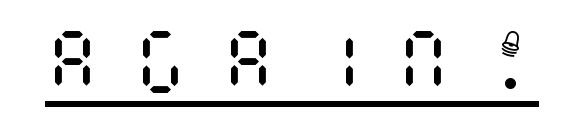
Looks like someone drew a line under every word here. Every stem runs plumb, perpendicular to the baseline. Inter-character spacing is expanded well beyond the font's built-in metrics. The passage shown is not bold in any degree.
